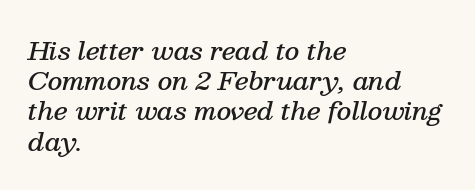
Emphasis-style slanted type is in use. The strip under each line holds only bare page. The compositor pushed each line to the left boundary. In terms of weight, the rendering is demibold, just under bold. The line texture is even and compact thanks to regular tracking.
